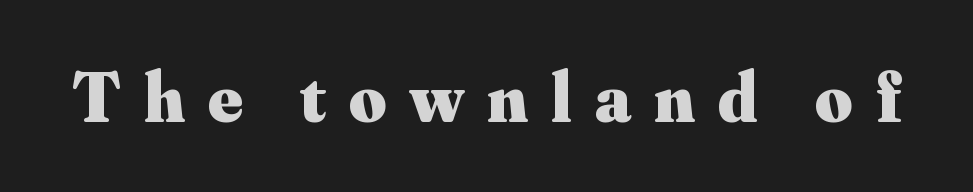
The image shows 72 px heavy serif type, upright; set unusually wide letter spacing (+0.32 em), not underlined; medium stroke contrast and a small x-height.
